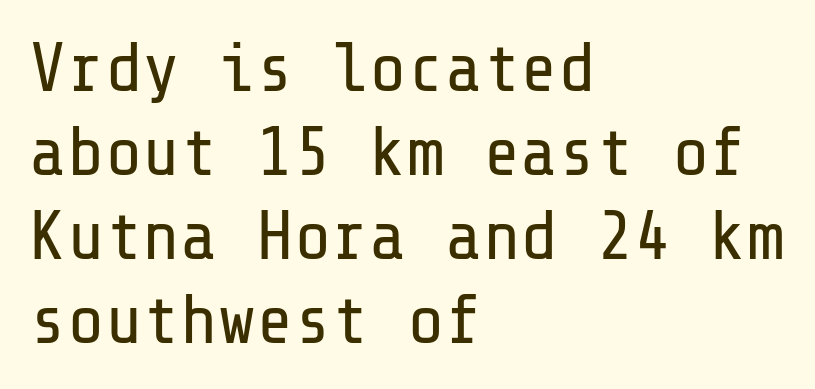
Q: Is the text bold? A: No.
Q: Is the text italic (slanted)? A: No, it is upright.
Q: Is the typeface a serif or a sans-serif typeface? A: Sans-serif.
Q: Is the text underlined? A: No.
Q: How is the paragraph aligned? A: Left-aligned.
Q: Is the spacing between letters normal or unusually wide? A: Normal.
Q: Width (condensed, normal, or wide)? A: Normal.
Q: Stroke contrast? A: Low.
Q: x-height? A: Medium.
